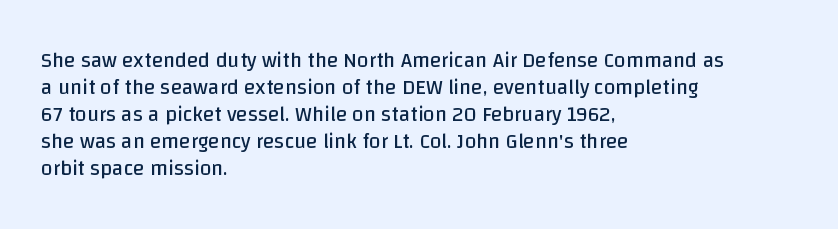
Q: Is the text bold? A: No.
Q: Is the text italic (slanted)? A: No, it is upright.
Q: Is the text underlined? A: No.
Q: How is the paragraph aligned? A: Left-aligned.
Q: Is the spacing between letters normal or unusually wide? A: Normal.
Q: Is the spacing between lines tight, normal or loose? A: Normal.
